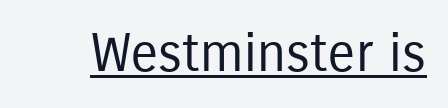
Here the designer chose a conventional face with non-uniform glyph widths. This is the regular roman posture of the typeface. Quick note: underline on. Serif or sans? Sans — the stroke terminals are bare.
